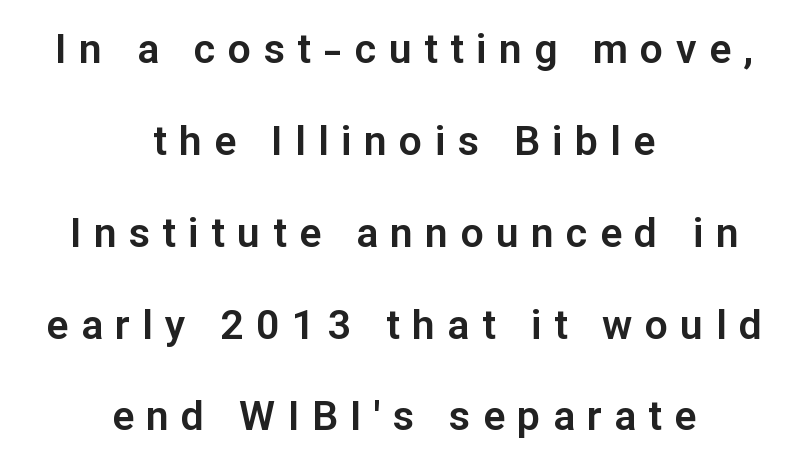
{"serif": "no", "italic": "no", "width": "normal", "stroke_contrast": "low", "x_height": "medium", "monospaced": "no", "underline": "no", "align": "center", "line_spacing": "loose", "line_spacing_ratio": 2.24, "letter_spacing": "wide", "letter_spacing_em": 0.3, "glyph_px": 41}
